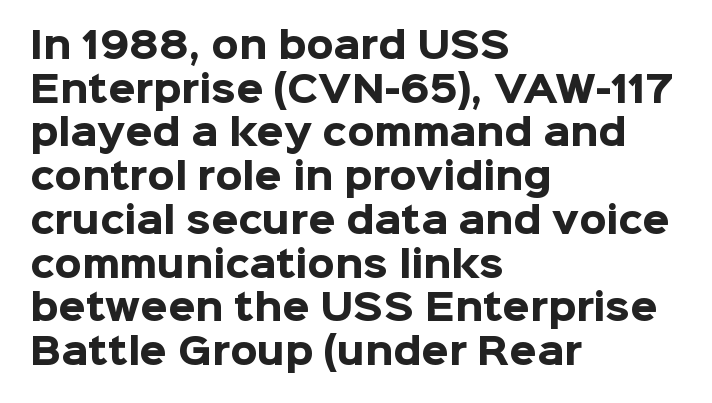
{"serif": "no", "italic": "no", "bold": "yes", "weight": "heavy", "width": "normal", "stroke_contrast": "low", "x_height": "medium", "monospaced": "no", "underline": "no", "align": "left", "line_spacing": "normal", "line_spacing_ratio": 1.25, "letter_spacing": "normal", "letter_spacing_em": 0.0, "glyph_px": 35}
